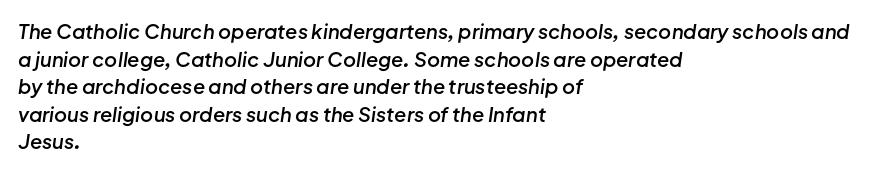
Q: Is the text bold? A: Semi-bold.
Q: Is the text italic (slanted)? A: Yes, it leans right by about 8 degrees.
Q: Is the text underlined? A: No.
Q: How is the paragraph aligned? A: Left-aligned.
Q: Is the spacing between letters normal or unusually wide? A: Normal.
Q: Is the spacing between lines tight, normal or loose? A: Normal.
